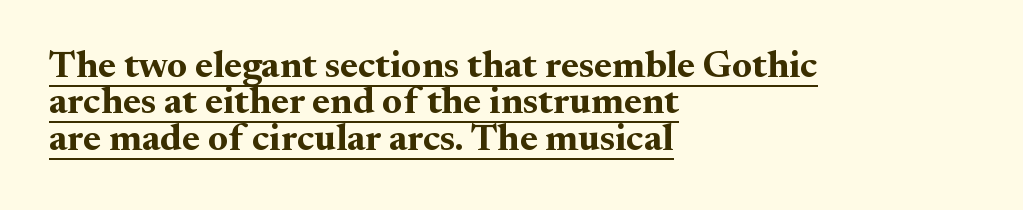
The rendering anchors every line to the left-hand side. If you measured baseline to baseline, you'd find a short distance. Does a line run under the words? Yes, clearly. The letters sit at their default tracking, neither squeezed nor spread. Plenty of ink on the page — the face is bold. If you drew a line through each stem, it would be perfectly vertical.
